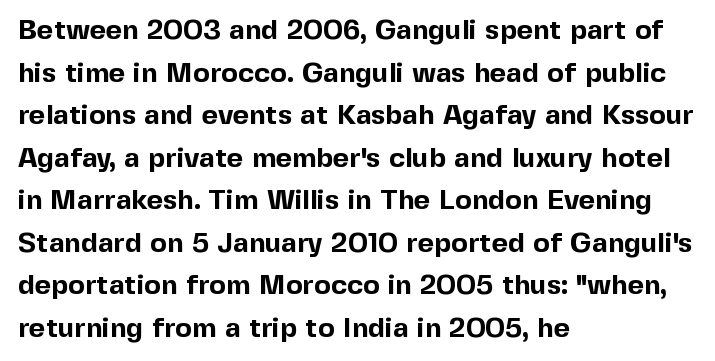
Q: Is the text bold? A: Yes.
Q: Is the text italic (slanted)? A: No, it is upright.
Q: Is the typeface a serif or a sans-serif typeface? A: Sans-serif.
Q: Is the text underlined? A: No.
Q: How is the paragraph aligned? A: Left-aligned.
Q: Is the spacing between letters normal or unusually wide? A: Normal.
Q: Is the spacing between lines tight, normal or loose? A: Normal.
Q: Width (condensed, normal, or wide)? A: Normal.
Q: x-height? A: Medium.
Q: Monospaced? A: No.
